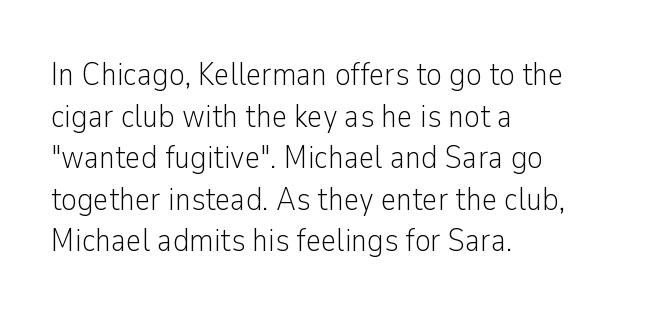
The image shows 33 px light, condensed sans-serif type, upright; set left-aligned, normal line spacing (1.26x), normal letter spacing, not underlined; low stroke contrast and a medium x-height.
